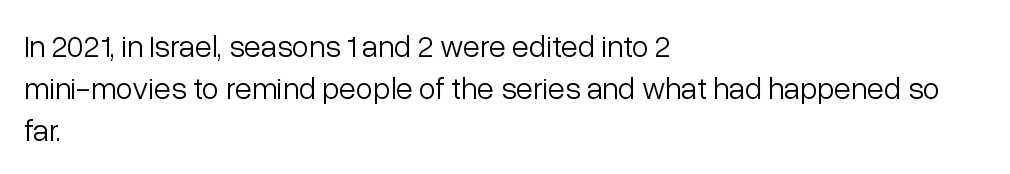
The image shows 31 px light sans-serif type, upright; set left-aligned, normal line spacing (1.35x), normal letter spacing, not underlined; low stroke contrast and a medium x-height.
